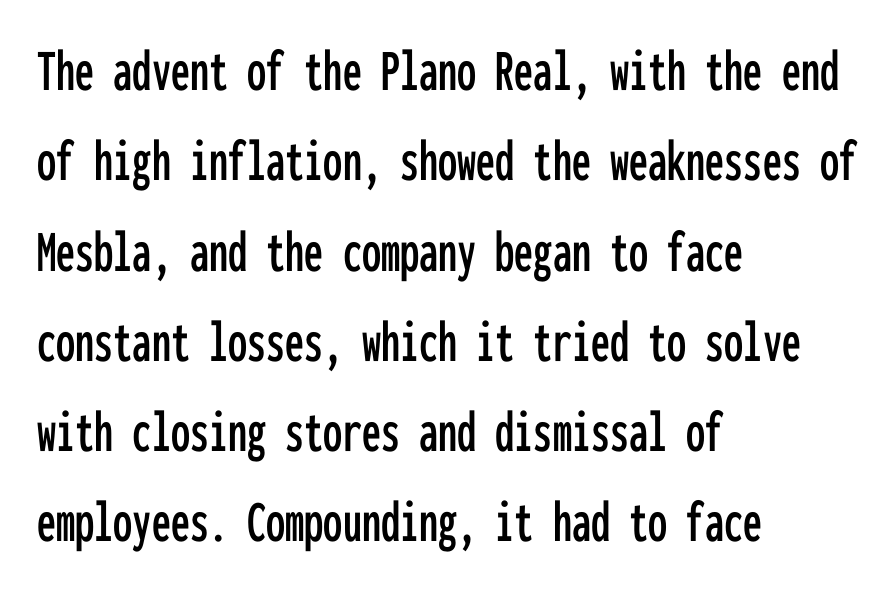
These lines are set flush left with a ragged right edge. Notice how the stems are strictly vertical — no italics here. The words here are not underlined. Nothing sits at the stroke ends, so this counts as sans-serif. Honestly, the row spacing looks completely unremarkable.
